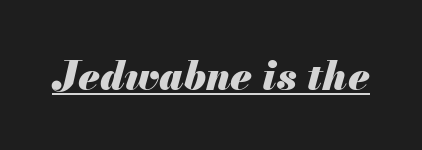
{"italic": "yes", "lean": "right", "slant_degrees": 13, "bold": "yes", "weight": "heavy", "width": "normal", "stroke_contrast": "medium", "x_height": "small", "monospaced": "no", "underline": "yes", "letter_spacing": "normal", "letter_spacing_em": 0.0, "glyph_px": 41}
